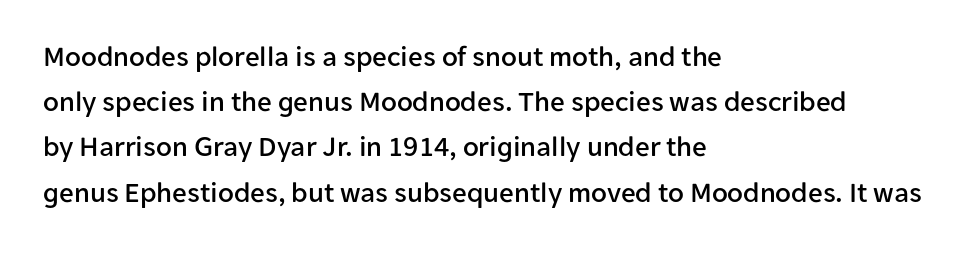
The image shows 29 px sans-serif type, upright; set left-aligned, normal line spacing (1.56x), normal letter spacing, not underlined; low stroke contrast and a medium x-height.
